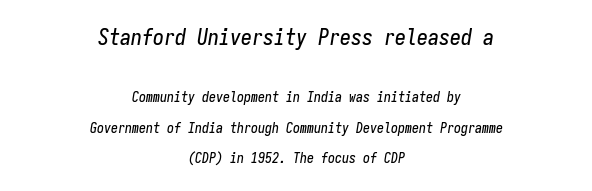
Beneath every word, the page is bare. Note: larger setting up top, smaller setting below. Rendered with sloped, italic letterforms. This rendering leaves character spacing at its baseline value.
